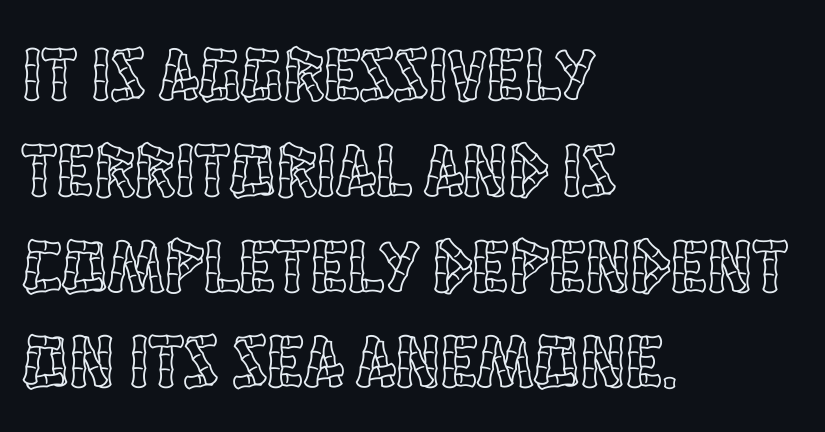
Designer's note — italics off, roman on. The leading is moderate, giving the passage an even texture. All the whitespace from short lines collects on the right. Look at the tracking — it's just the regular setting, nothing added.
